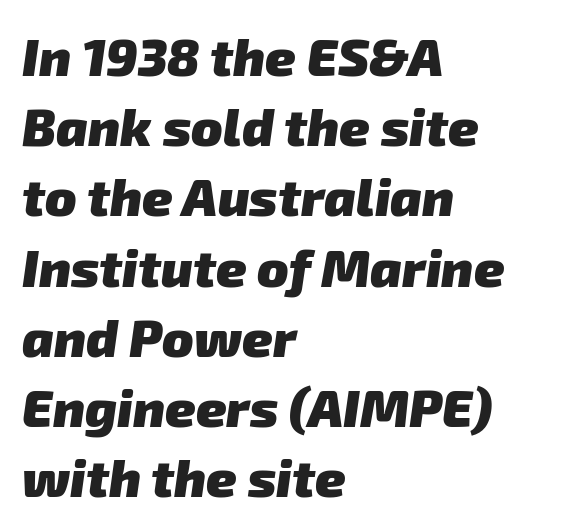
Q: Is the text bold? A: Yes.
Q: Is the typeface a serif or a sans-serif typeface? A: Sans-serif.
Q: Is the text underlined? A: No.
Q: How is the paragraph aligned? A: Left-aligned.
Q: Is the spacing between letters normal or unusually wide? A: Normal.
Q: Is the spacing between lines tight, normal or loose? A: Normal.
Q: Width (condensed, normal, or wide)? A: Normal.
Q: Stroke contrast? A: Low.
Q: x-height? A: Medium.
Q: Monospaced? A: No.
